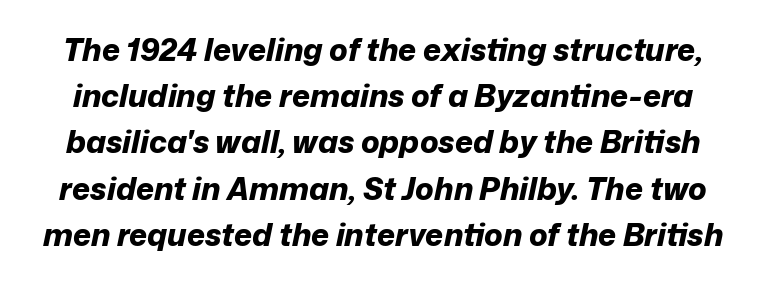
Q: Is the text bold? A: Yes.
Q: Is the text italic (slanted)? A: Yes, it leans right by about 12 degrees.
Q: Is the text underlined? A: No.
Q: Is the spacing between letters normal or unusually wide? A: Normal.
Q: Is the spacing between lines tight, normal or loose? A: Normal.
Q: Width (condensed, normal, or wide)? A: Normal.
Q: Stroke contrast? A: Low.
Q: x-height? A: Medium.
Q: Monospaced? A: No.
